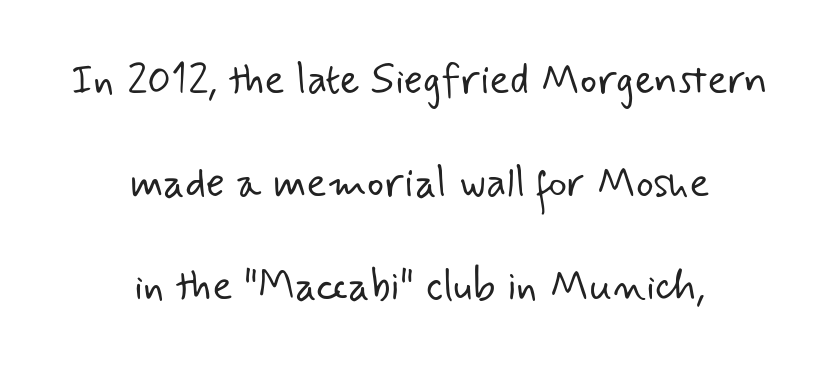
Q: Is the text bold? A: No.
Q: Is the typeface a serif or a sans-serif typeface? A: Sans-serif.
Q: Is the text underlined? A: No.
Q: How is the paragraph aligned? A: Centered.
Q: Is the spacing between letters normal or unusually wide? A: Normal.
Q: Is the spacing between lines tight, normal or loose? A: Loose.
Q: Width (condensed, normal, or wide)? A: Normal.
Q: Stroke contrast? A: Low.
Q: x-height? A: Small.
Q: Monospaced? A: No.
